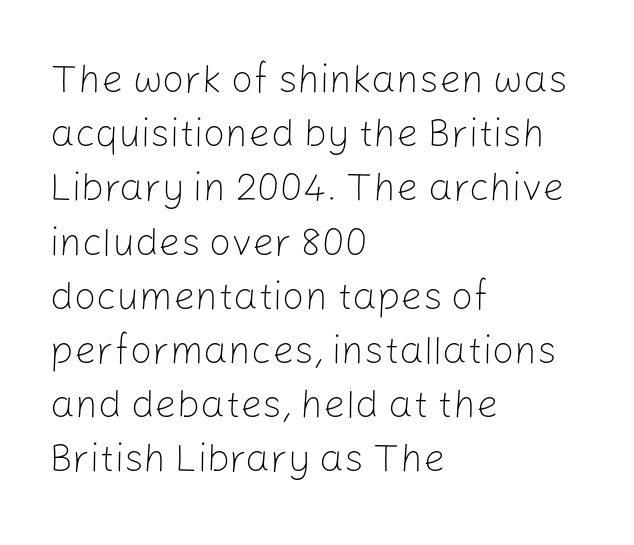
{"serif": "no", "italic": "no", "bold": "no", "weight": "light", "width": "normal", "stroke_contrast": "low", "x_height": "medium", "monospaced": "no", "underline": "no", "align": "left", "line_spacing": "normal", "line_spacing_ratio": 1.39, "letter_spacing": "normal", "letter_spacing_em": 0.0, "glyph_px": 39}
